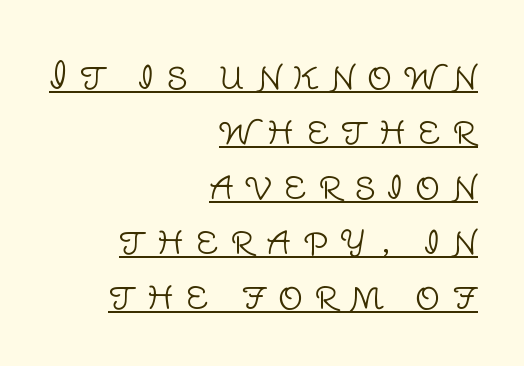
Right-aligned paragraph, ragged on the left. You could only call the tracking loose — the letters float apart. A typesetter would call this proportional, since set widths differ per character. Vertical stems look standard width or narrower in stroke. You can tell from the bare stems that sans-serif type was used.
